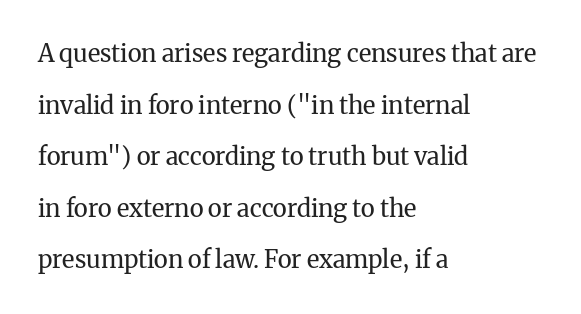
Q: Is the text bold? A: No.
Q: Is the text italic (slanted)? A: No, it is upright.
Q: Is the text underlined? A: No.
Q: How is the paragraph aligned? A: Left-aligned.
Q: Is the spacing between letters normal or unusually wide? A: Normal.
Q: Is the spacing between lines tight, normal or loose? A: Loose.
